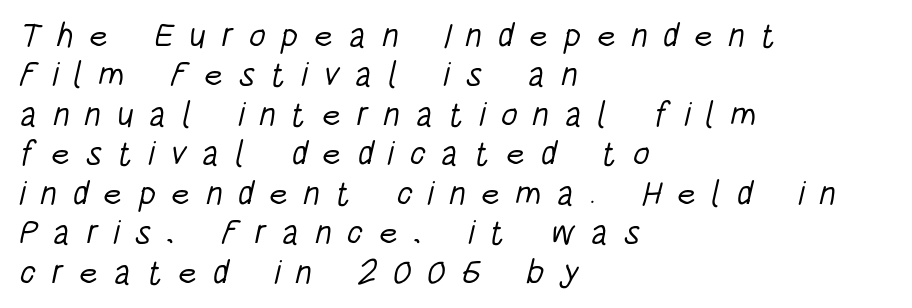
The space beneath each line is pristine and unruled. The face used here is a sans, in the tradition of grotesques and geometrics. Do the characters align in a grid? No, the font is proportional. Loose tracking; the words dissolve into strings of separated letters. The font is comparable to plain body text, perhaps lighter.
